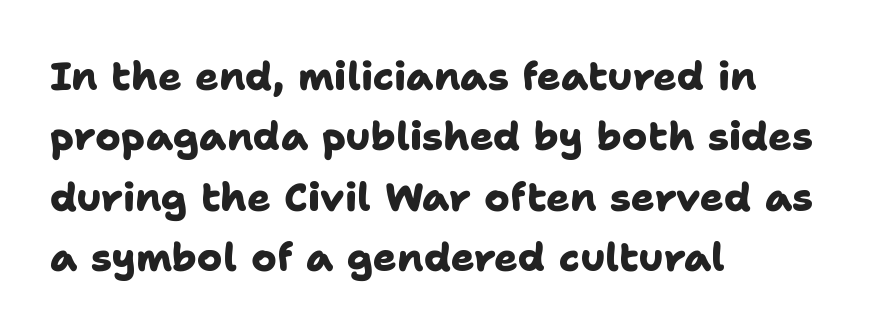
{"serif": "no", "bold": "yes", "weight": "heavy", "width": "normal", "stroke_contrast": "low", "x_height": "medium", "monospaced": "no", "underline": "no", "align": "left", "line_spacing": "normal", "line_spacing_ratio": 1.55, "letter_spacing": "normal", "letter_spacing_em": 0.0, "glyph_px": 39}
